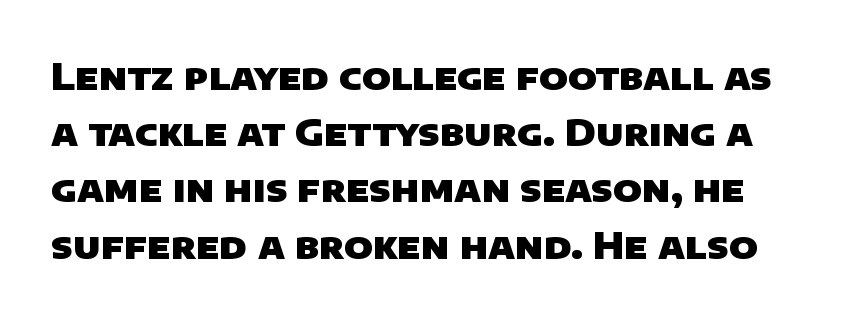
The image shows 37 px heavy sans-serif type; set normal line spacing (1.52x), normal letter spacing, not underlined; low stroke contrast and a large x-height.
